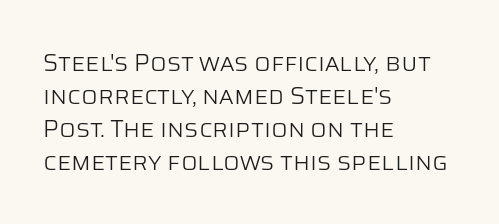
These lines stack with their left ends in a neat column. Letters rest on an invisible, unmarked baseline. The lines sit at an ordinary, default distance from one another. The type sits square on the baseline with zero lean. No letter is thick-stroked: the sample isn't bold. Default kerning and tracking; the words read as compact shapes.
